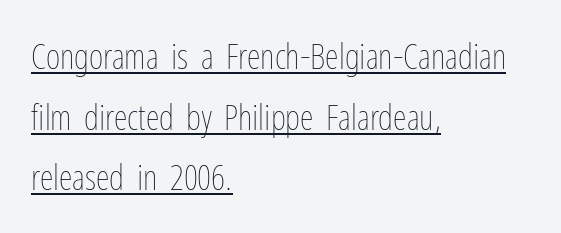
{"italic": "no", "bold": "no", "weight": "thin", "width": "condensed", "stroke_contrast": "low", "x_height": "medium", "monospaced": "no", "underline": "yes", "align": "left", "line_spacing_ratio": 1.73, "letter_spacing": "normal", "letter_spacing_em": 0.0, "glyph_px": 35}
